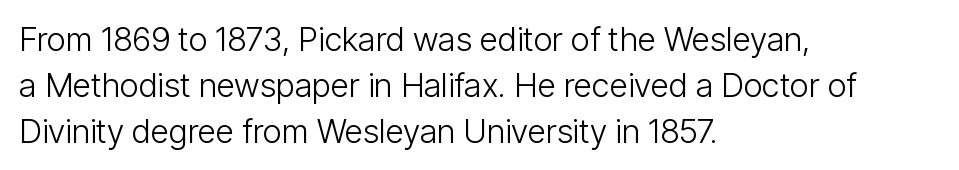
The image shows 33 px light, condensed sans-serif type, upright; set left-aligned, normal line spacing (1.39x), normal letter spacing, not underlined; low stroke contrast and a medium x-height.
